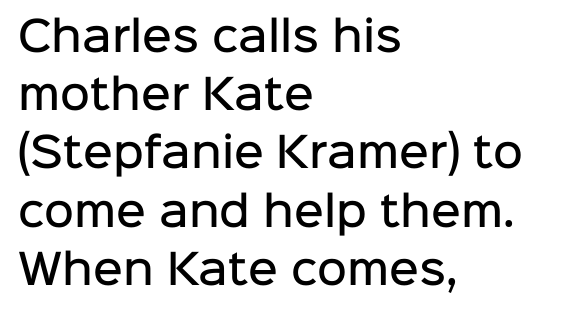
{"serif": "no", "italic": "no", "bold": "semi", "weight": "semibold", "width": "normal", "stroke_contrast": "low", "x_height": "medium", "monospaced": "no", "underline": "no", "align": "left", "line_spacing": "normal", "line_spacing_ratio": 1.42, "letter_spacing": "normal", "letter_spacing_em": 0.0, "glyph_px": 41}
